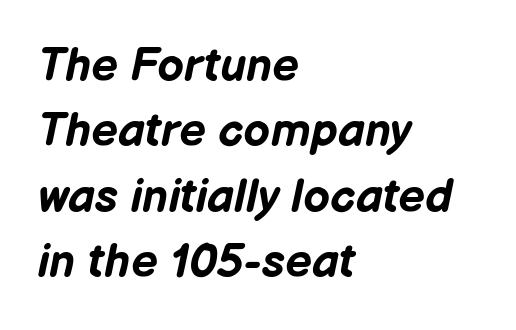
{"italic": "yes", "lean": "right", "slant_degrees": 12, "bold": "yes", "weight": "bold", "width": "normal", "stroke_contrast": "low", "x_height": "medium", "monospaced": "no", "underline": "no", "align": "left", "line_spacing": "normal", "line_spacing_ratio": 1.39, "letter_spacing": "normal", "letter_spacing_em": 0.0, "glyph_px": 47}
